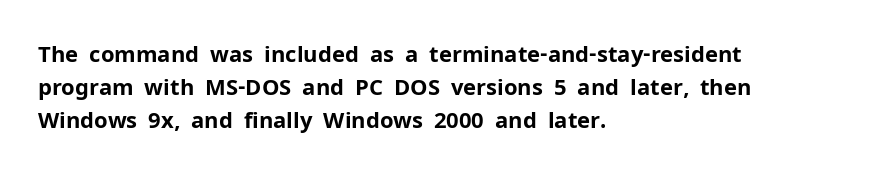
Q: Is the text bold? A: Yes.
Q: Is the text italic (slanted)? A: No, it is upright.
Q: Is the text underlined? A: No.
Q: How is the paragraph aligned? A: Left-aligned.
Q: Is the spacing between letters normal or unusually wide? A: Normal.
Q: Is the spacing between lines tight, normal or loose? A: Normal.
